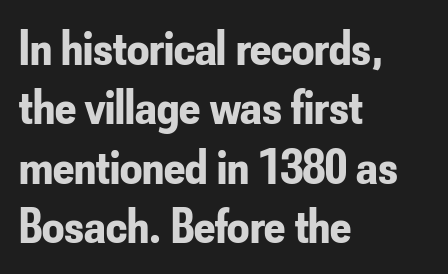
The image shows 49 px bold, condensed sans-serif type, upright; set left-aligned, line spacing 1.21x, normal letter spacing, not underlined; low stroke contrast and a small x-height.
